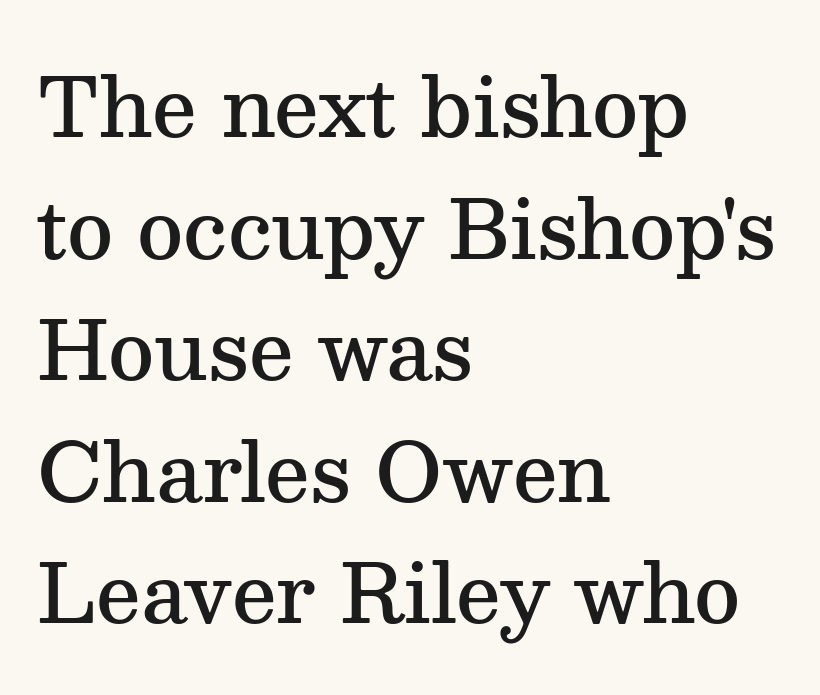
{"serif": "yes", "italic": "no", "bold": "semi", "weight": "semibold", "width": "normal", "stroke_contrast": "medium", "x_height": "medium", "monospaced": "no", "underline": "no", "align": "left", "line_spacing": "normal", "line_spacing_ratio": 1.52, "letter_spacing": "normal", "letter_spacing_em": 0.0, "glyph_px": 80}
